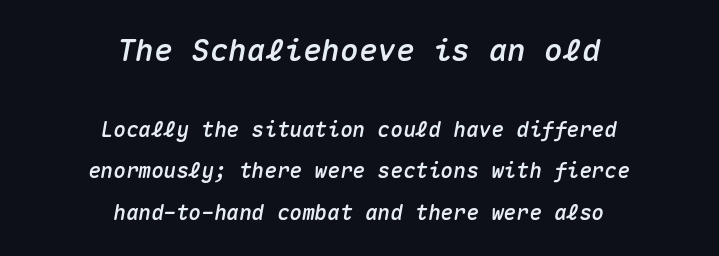
{"italic": "yes", "lean": "right", "slant_degrees": 10, "width": "normal", "stroke_contrast": "medium", "x_height": "medium", "monospaced": "yes", "underline": "no", "align": "center", "line_spacing": "loose", "line_spacing_ratio": 1.97, "letter_spacing": "normal", "letter_spacing_em": 0.0, "larger_block": "first", "size_ratio": 1.48, "glyph_px": 31}
